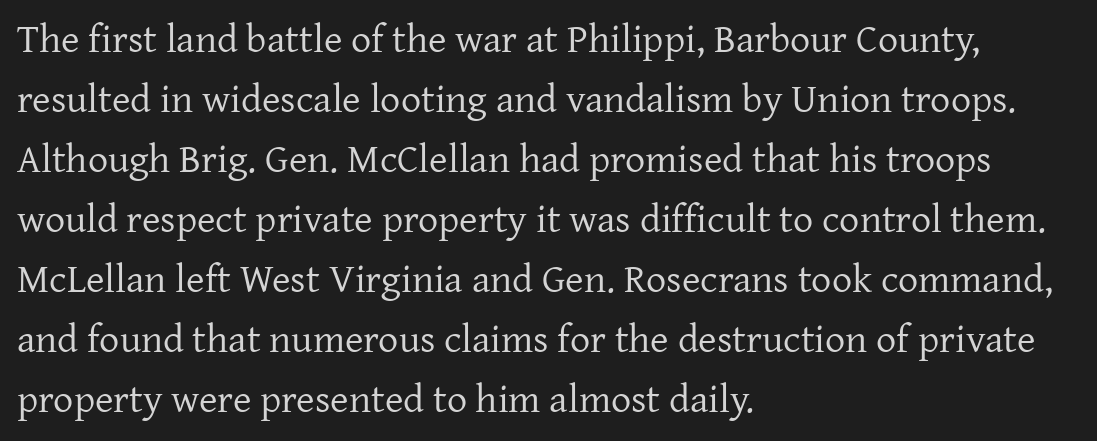
Q: Is the text bold? A: No.
Q: Is the text italic (slanted)? A: No, it is upright.
Q: Is the typeface a serif or a sans-serif typeface? A: Serif.
Q: Is the text underlined? A: No.
Q: How is the paragraph aligned? A: Left-aligned.
Q: Is the spacing between letters normal or unusually wide? A: Normal.
Q: Is the spacing between lines tight, normal or loose? A: Normal.
Q: Width (condensed, normal, or wide)? A: Normal.
Q: Stroke contrast? A: Low.
Q: x-height? A: Medium.
Q: Monospaced? A: No.
